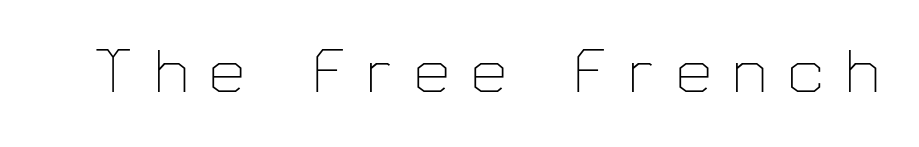
{"serif": "no", "italic": "no", "bold": "no", "weight": "thin", "width": "normal", "stroke_contrast": "low", "x_height": "medium", "monospaced": "no", "underline": "no", "letter_spacing": "wide", "letter_spacing_em": 0.37, "glyph_px": 61}
